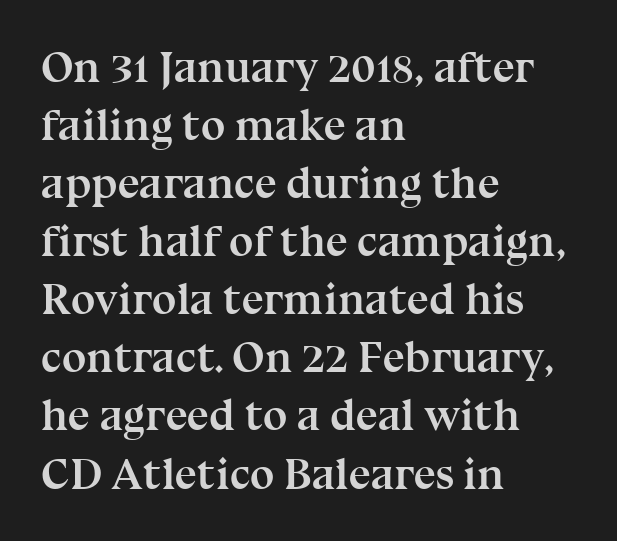
The image shows 44 px semibold serif type, upright; set left-aligned, normal line spacing (1.32x), normal letter spacing, not underlined; medium stroke contrast and a medium x-height.
